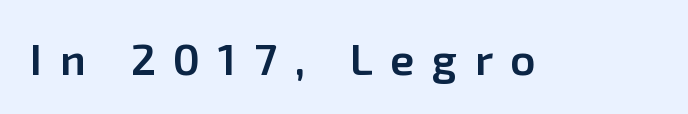
This sample has the flowing, uneven cadence of proportional lettering. Check under the words: just untouched page. Is this a sans? Yes — the strokes have no serifs. Compared with an ordinary text face, these strokes are moderately heavier — a semibold. Italic: no, the glyphs are upright roman. How are the letters spaced? Widely, with obvious added tracking.
